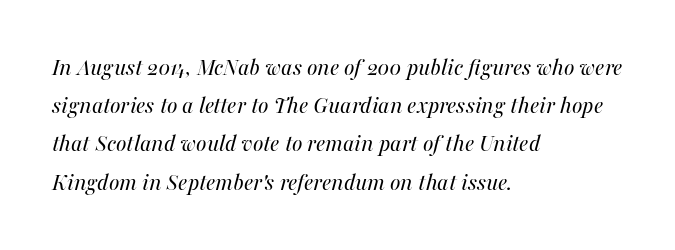
The image shows 25 px text type, italic (leaning right); set left-aligned, normal line spacing (1.53x), normal letter spacing, not underlined.
